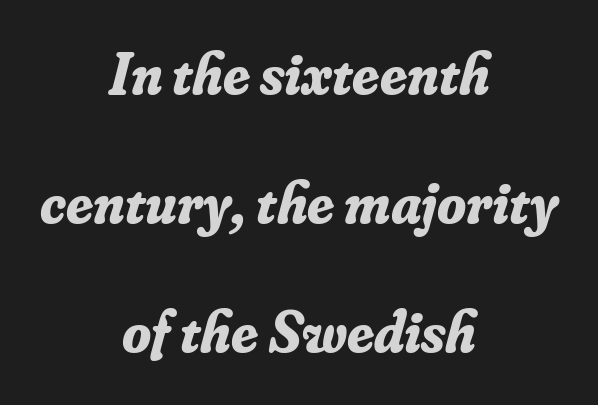
{"serif": "yes", "italic": "yes", "lean": "right", "slant_degrees": 16, "bold": "yes", "weight": "bold", "width": "normal", "stroke_contrast": "low", "x_height": "small", "monospaced": "no", "underline": "no", "align": "center", "line_spacing": "loose", "line_spacing_ratio": 2.19, "letter_spacing": "normal", "letter_spacing_em": 0.0, "glyph_px": 59}
